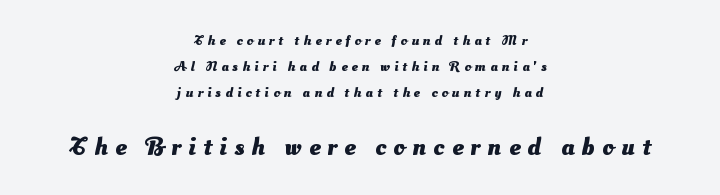
How heavy is the stroke? Heavy — this is a bold. Letter spacing: wide. Size hierarchy here favors the trailing block over the leading one. Descenders hang freely into open space. Is the block centered? Yes — each line is placed symmetrically about the middle.
